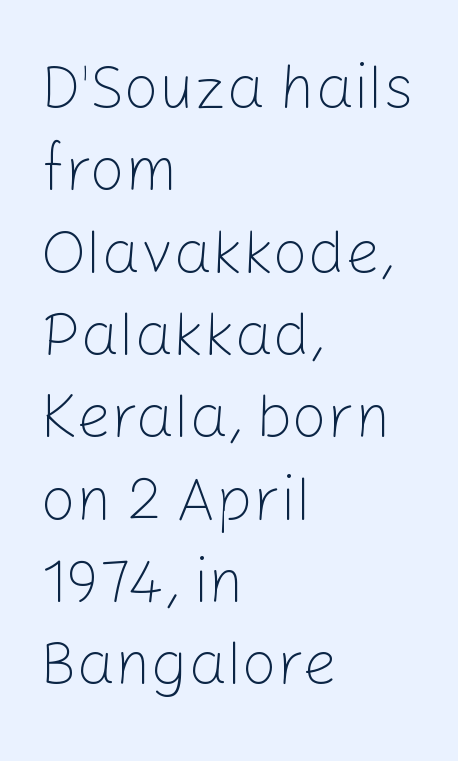
The image shows 61 px light sans-serif type, upright; set left-aligned, normal line spacing (1.35x), normal letter spacing, not underlined; low stroke contrast and a medium x-height.
